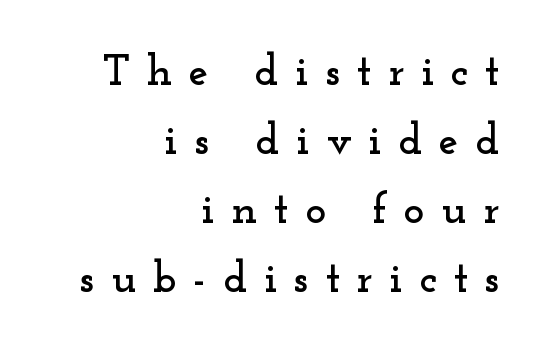
{"serif": "yes", "italic": "no", "width": "wide", "stroke_contrast": "low", "x_height": "small", "monospaced": "no", "underline": "no", "align": "right", "line_spacing": "normal", "line_spacing_ratio": 1.57, "letter_spacing": "wide", "letter_spacing_em": 0.38, "glyph_px": 44}
